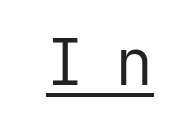
Observe the absence of serifs on each vertical stroke in this sample. Each stroke keeps to a modest, everyday thickness or less. When letters stand straight like this, we call the style roman or upright. Caption: lettering with a line underneath. Does extra space separate the letters? Yes, quite a lot of it. Every character here occupies the same horizontal width, giving the sample a typewriter-like rhythm.
